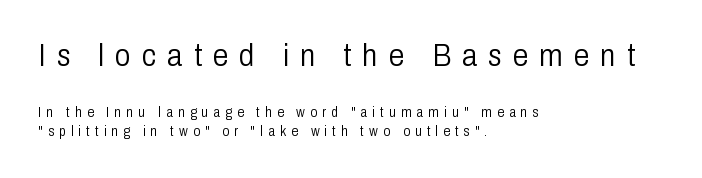
Observe the absence of serifs on each vertical stroke in this sample. Do the characters align in a grid? No, the font is proportional. The lines in this sample share a left origin and differ only in where they stop. Each stroke keeps to a modest, everyday thickness or less. No italicization has been applied; the sample stays upright.
